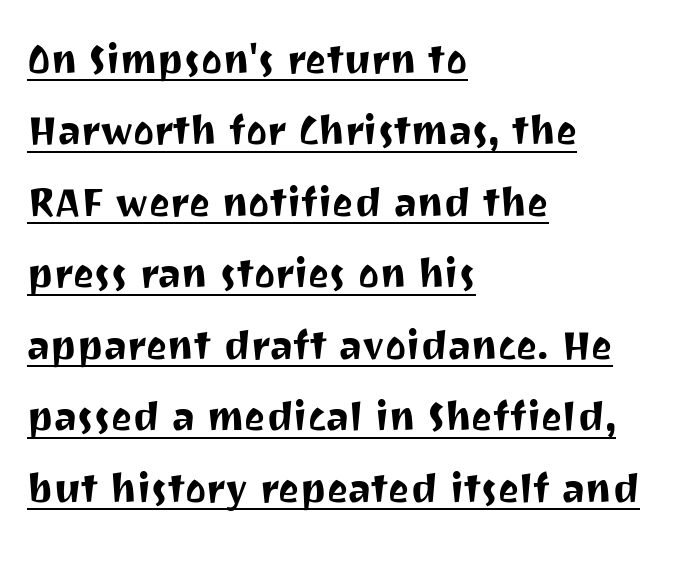
Ascenders rise straight up at ninety degrees. The ragged edge is on the right, which tells us the setting is flush left. The designer went with a sans here, leaving each stem footless. Check the space under the baseline: a stroke is drawn there.
